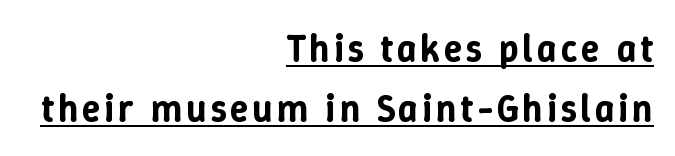
The image shows 38 px text type, upright; set right-aligned, normal line spacing (1.59x), underlined; low stroke contrast and a medium x-height.
